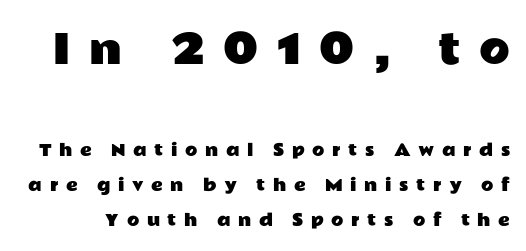
The image shows 40 px wide sans-serif type, upright; set loose line spacing (2.2x), unusually wide letter spacing (+0.48 em), not underlined; the first (top) block is 2.5x larger; low stroke contrast and a medium x-height.
